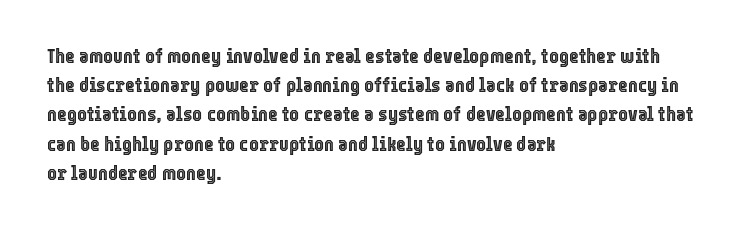
Each word holds together tightly as a unit, with standard inter-letter gaps. Left-aligned paragraph, ragged on the right. The vertical gap from one line to the next is medium. Nope, not italic — everything's standing straight. Check the space under the baseline: it is left empty.
